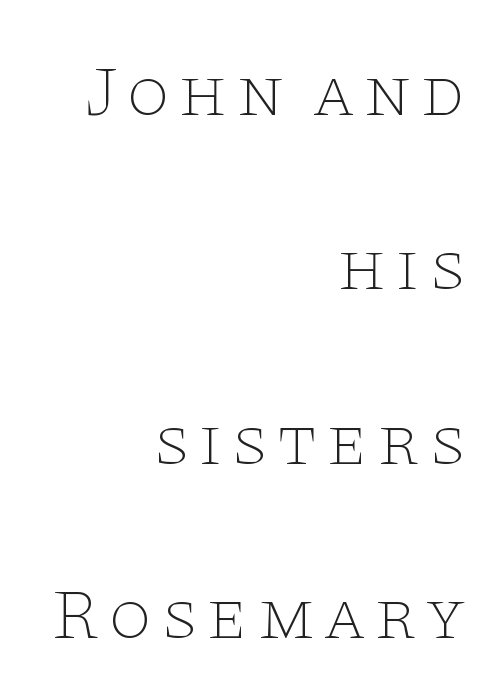
{"serif": "yes", "italic": "no", "bold": "no", "weight": "thin", "width": "wide", "stroke_contrast": "low", "x_height": "large", "monospaced": "no", "underline": "no", "align": "right", "line_spacing": "loose", "line_spacing_ratio": 2.49, "glyph_px": 70}
